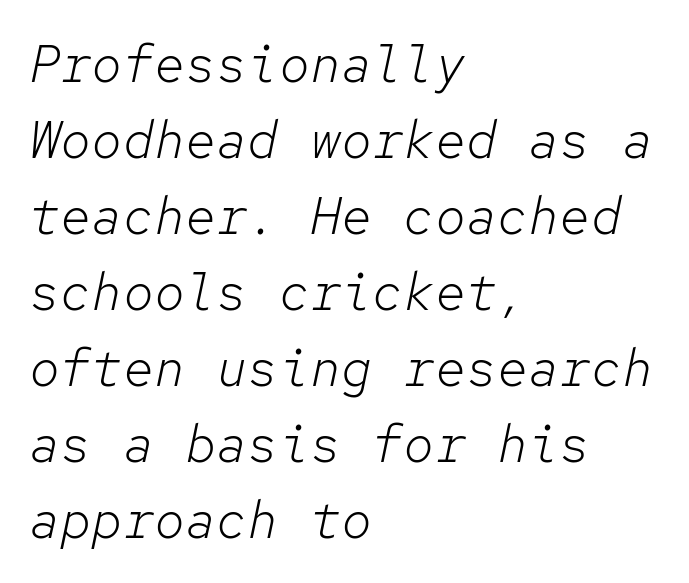
Successive baselines arrive at the customary interval. You could count columns in this text — the font is strictly monospaced. Plain, unruled lines of type. Weight class: somewhere from thin through regular. Casual observation: everything's shoved over to the left.
